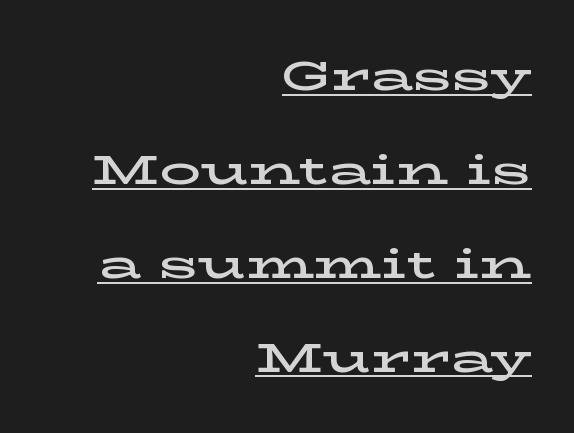
{"serif": "yes", "italic": "no", "width": "wide", "stroke_contrast": "low", "x_height": "medium", "monospaced": "no", "underline": "yes", "align": "right", "line_spacing": "loose", "line_spacing_ratio": 2.29, "letter_spacing": "normal", "letter_spacing_em": 0.0, "glyph_px": 41}
